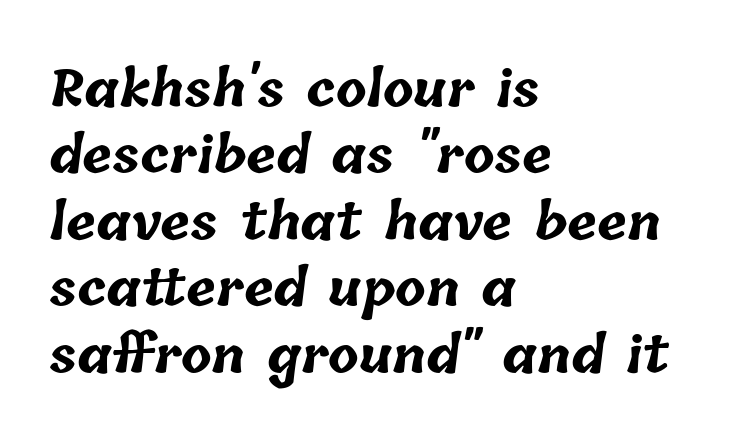
Q: Is the text bold? A: Yes.
Q: Is the text underlined? A: No.
Q: How is the paragraph aligned? A: Left-aligned.
Q: Is the spacing between letters normal or unusually wide? A: Normal.
Q: Is the spacing between lines tight, normal or loose? A: Normal.
Q: Width (condensed, normal, or wide)? A: Normal.
Q: Stroke contrast? A: Low.
Q: x-height? A: Medium.
Q: Monospaced? A: No.
